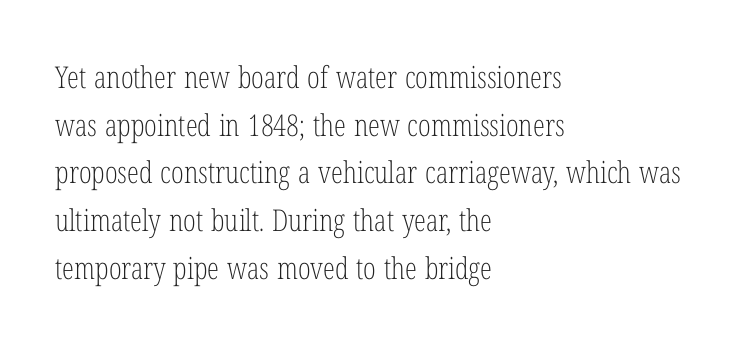
Decoration check: the copy has no underline. This sample keeps an unexceptional amount of space between lines. The strokes carry an ordinary text weight at most. The passage shown is typeset with a serif family.
